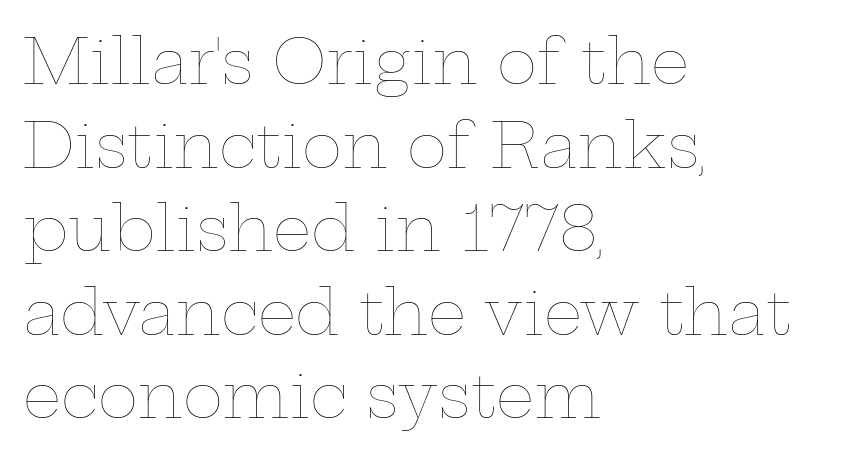
{"italic": "no", "bold": "no", "weight": "thin", "width": "wide", "stroke_contrast": "low", "x_height": "medium", "monospaced": "no", "underline": "no", "align": "left", "line_spacing": "normal", "line_spacing_ratio": 1.37, "letter_spacing": "normal", "letter_spacing_em": 0.0, "glyph_px": 61}
